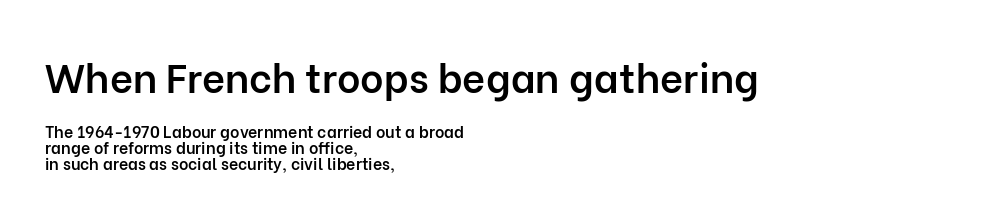
{"serif": "no", "italic": "no", "bold": "semi", "weight": "semibold", "width": "normal", "stroke_contrast": "low", "x_height": "medium", "monospaced": "no", "underline": "no", "align": "left", "line_spacing": "tight", "line_spacing_ratio": 1.02, "letter_spacing": "normal", "letter_spacing_em": 0.0, "larger_block": "first", "size_ratio": 2.5, "glyph_px": 40}
